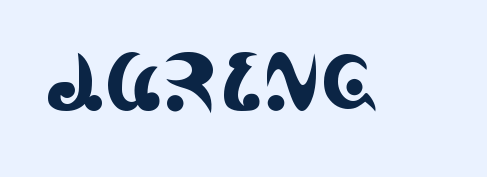
Q: Is the text italic (slanted)? A: No, it is upright.
Q: Is the typeface a serif or a sans-serif typeface? A: Serif.
Q: Is the text underlined? A: No.
Q: Is the spacing between letters normal or unusually wide? A: Normal.
Q: Width (condensed, normal, or wide)? A: Condensed.
Q: x-height? A: Large.
Q: Monospaced? A: No.
